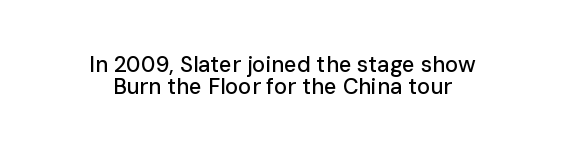
Q: Is the text italic (slanted)? A: No, it is upright.
Q: Is the text underlined? A: No.
Q: How is the paragraph aligned? A: Centered.
Q: Is the spacing between letters normal or unusually wide? A: Normal.
Q: Is the spacing between lines tight, normal or loose? A: Tight.
